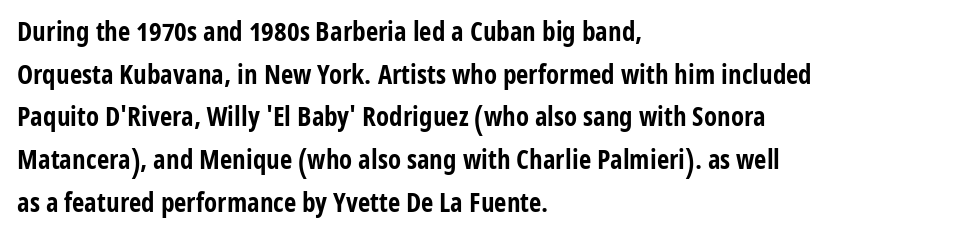
Q: Is the text bold? A: Yes.
Q: Is the text italic (slanted)? A: No, it is upright.
Q: Is the text underlined? A: No.
Q: How is the paragraph aligned? A: Left-aligned.
Q: Is the spacing between letters normal or unusually wide? A: Normal.
Q: Is the spacing between lines tight, normal or loose? A: Normal.
